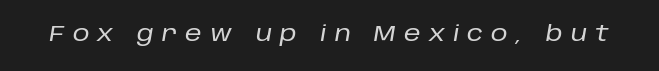
The type is letterspaced generously, with wide tracking. Honestly, there is no underline to notice here at all. The letters are slanted; this is an italic face.
